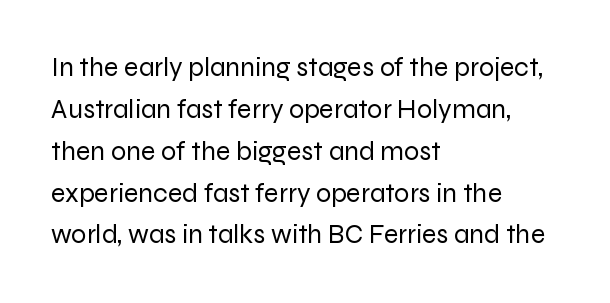
Anything drawn beneath the words? Only blank space. Each word holds together tightly as a unit, with standard inter-letter gaps. Each stroke keeps to a modest, everyday thickness or less. Normally led — the rows are evenly, conventionally spaced. In CSS terms this would be text-align: left. Does the lettering tilt? It doesn't — this is upright.
